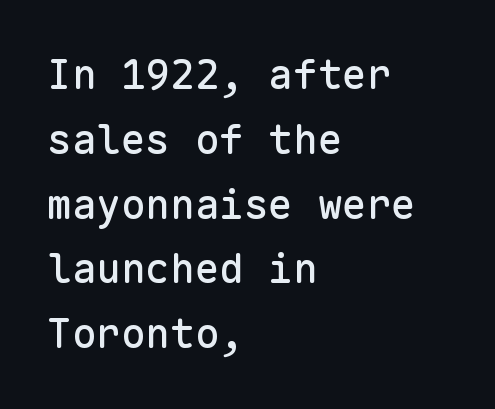
The image shows 41 px sans-serif type, upright, monospaced; set left-aligned, normal line spacing (1.58x), normal letter spacing, not underlined; low stroke contrast and a medium x-height.
